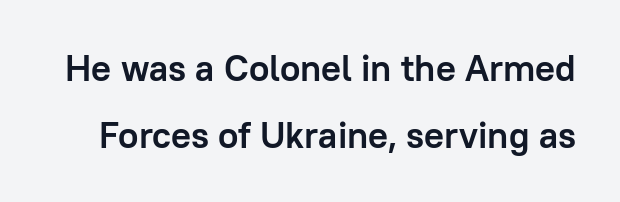
The image shows 37 px semibold sans-serif type, upright; set line spacing 1.8x, normal letter spacing, not underlined; low stroke contrast and a medium x-height.
